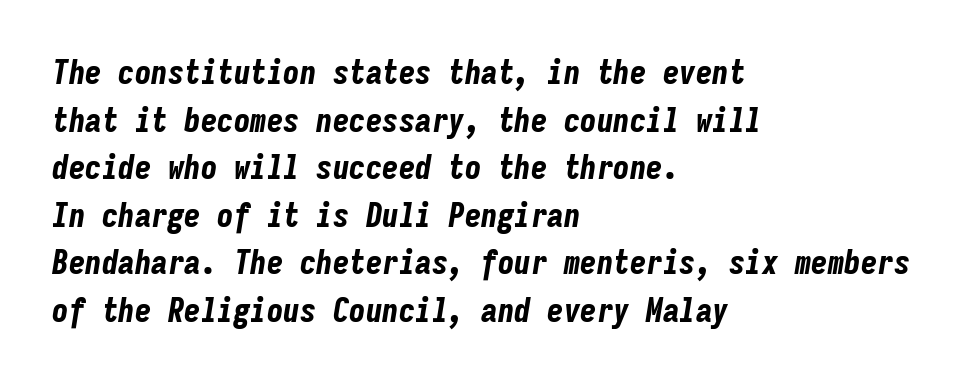
Does the weight exceed regular? Yes, all the way to bold. A typesetter would call this monospace, since all characters share one set width. Vertically, the passage feels balanced, rows spaced as you'd expect. Quick note: italic. The lines in this sample share a left origin and differ only in where they stop. Does extra space separate the letters? No, they use regular spacing.
